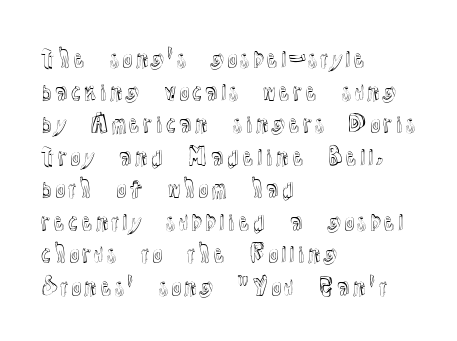
The image shows 22 px text type, upright; set left-aligned, normal line spacing (1.48x), normal letter spacing, not underlined.
